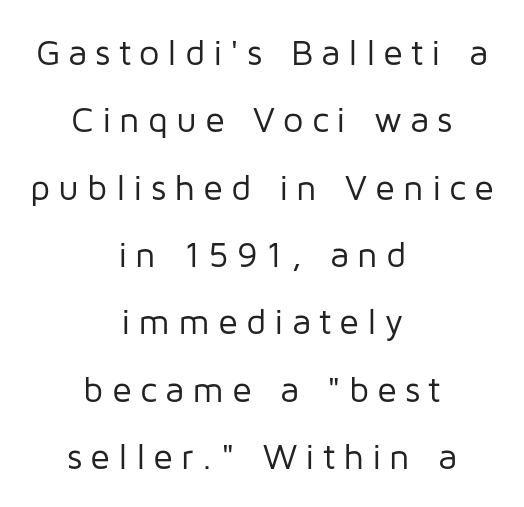
Q: Is the text bold? A: No.
Q: Is the text italic (slanted)? A: No, it is upright.
Q: Is the typeface a serif or a sans-serif typeface? A: Sans-serif.
Q: Is the text underlined? A: No.
Q: How is the paragraph aligned? A: Centered.
Q: Is the spacing between letters normal or unusually wide? A: Unusually wide.
Q: Width (condensed, normal, or wide)? A: Normal.
Q: Stroke contrast? A: Low.
Q: x-height? A: Medium.
Q: Monospaced? A: No.
